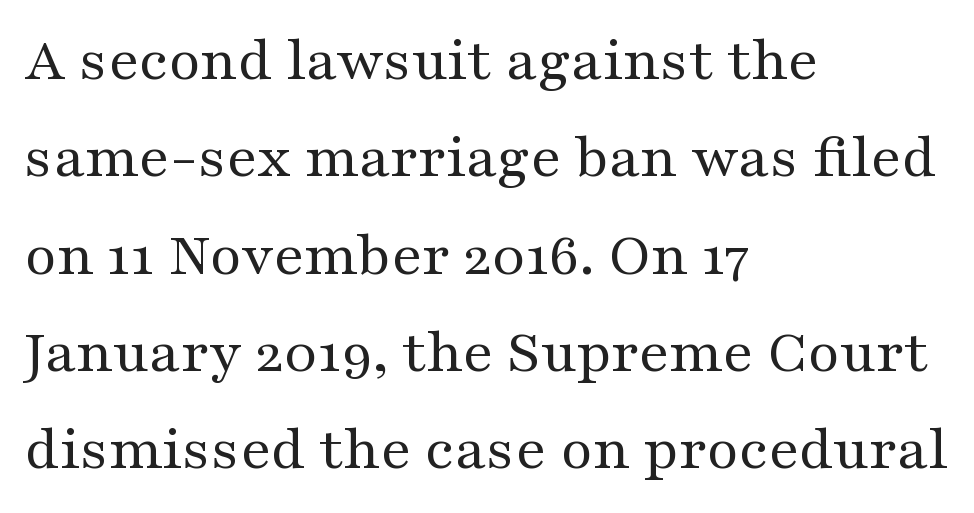
These lines keep a tight, regular rhythm from letter to letter. Students, observe: this is what conventionally led text looks like. Horizontally, the lines are justified to the leading edge only. When letters stand straight like this, we call the style roman or upright.
